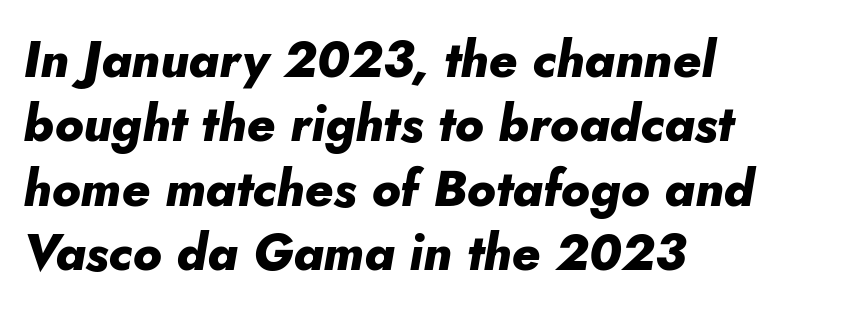
{"italic": "yes", "lean": "right", "slant_degrees": 5, "bold": "yes", "weight": "heavy", "width": "normal", "stroke_contrast": "low", "x_height": "small", "monospaced": "no", "underline": "no", "align": "left", "line_spacing": "normal", "line_spacing_ratio": 1.29, "letter_spacing": "normal", "letter_spacing_em": 0.0, "glyph_px": 50}
